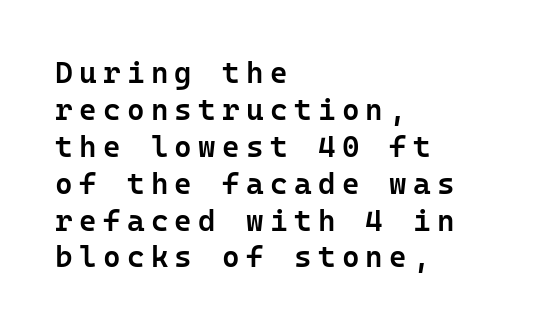
In terms of letterspacing, this is a distinctly airy, spread setting. Bare-footed words on every line. The lines in this sample share a left origin and differ only in where they stop. What kind of face is this? One without serifs — a sans. Weight check: semibold — heavier than regular, not quite bold.
